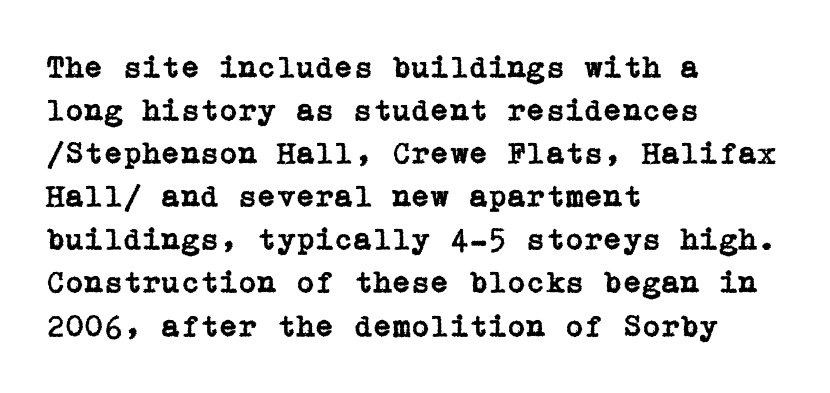
Q: Is the text italic (slanted)? A: No, it is upright.
Q: Is the typeface a serif or a sans-serif typeface? A: Serif.
Q: Is the text underlined? A: No.
Q: How is the paragraph aligned? A: Left-aligned.
Q: Is the spacing between letters normal or unusually wide? A: Normal.
Q: Is the spacing between lines tight, normal or loose? A: Normal.
Q: Width (condensed, normal, or wide)? A: Normal.
Q: Stroke contrast? A: Low.
Q: x-height? A: Medium.
